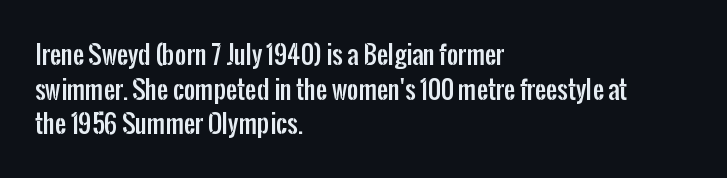
{"italic": "no", "underline": "no", "align": "left", "line_spacing": "normal", "line_spacing_ratio": 1.39, "letter_spacing": "normal", "letter_spacing_em": 0.0, "glyph_px": 25}
